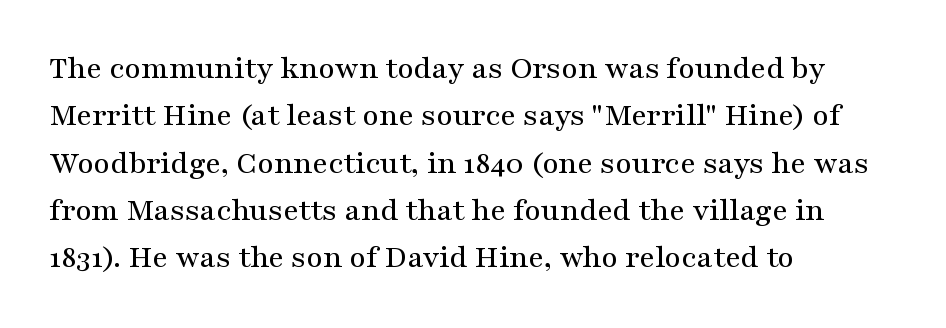
Q: Is the text italic (slanted)? A: No, it is upright.
Q: Is the typeface a serif or a sans-serif typeface? A: Serif.
Q: Is the text underlined? A: No.
Q: How is the paragraph aligned? A: Left-aligned.
Q: Is the spacing between letters normal or unusually wide? A: Normal.
Q: Is the spacing between lines tight, normal or loose? A: Normal.
Q: Width (condensed, normal, or wide)? A: Wide.
Q: Stroke contrast? A: Medium.
Q: x-height? A: Medium.
Q: Monospaced? A: No.
